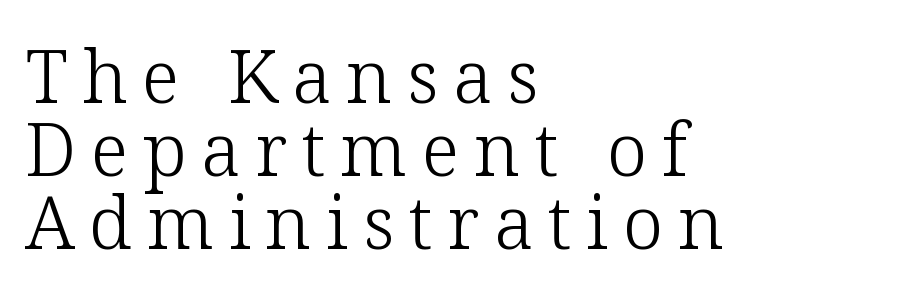
Q: Is the text bold? A: No.
Q: Is the text italic (slanted)? A: No, it is upright.
Q: Is the typeface a serif or a sans-serif typeface? A: Serif.
Q: Is the text underlined? A: No.
Q: How is the paragraph aligned? A: Left-aligned.
Q: Is the spacing between letters normal or unusually wide? A: Unusually wide.
Q: Is the spacing between lines tight, normal or loose? A: Tight.
Q: Width (condensed, normal, or wide)? A: Normal.
Q: Stroke contrast? A: Low.
Q: x-height? A: Medium.
Q: Monospaced? A: No.
